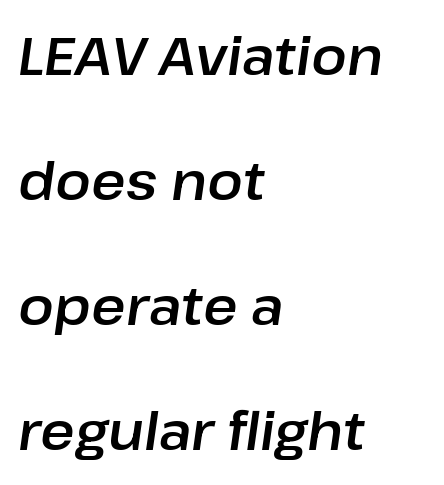
The string is rendered with underlining switched off. The letters advance in unequal steps, a hallmark of proportional type. The letters are slanted; this is an italic face. Between one letter and the next there's only the usual sliver of space.
